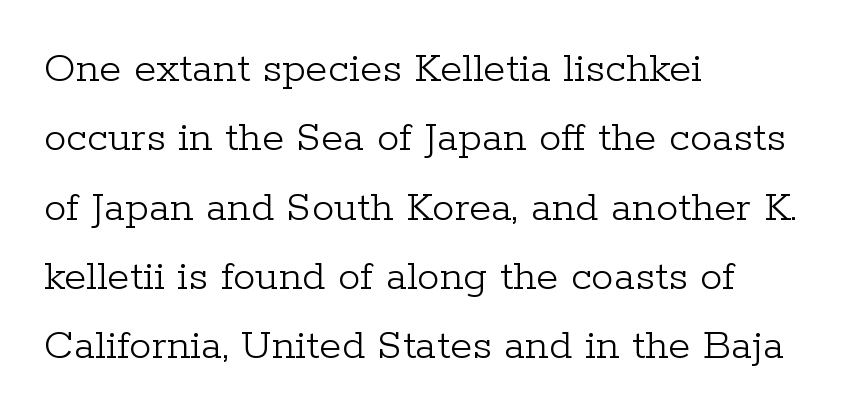
The image shows 45 px light serif type, upright; set left-aligned, normal line spacing (1.54x), normal letter spacing, not underlined; low stroke contrast and a medium x-height.
